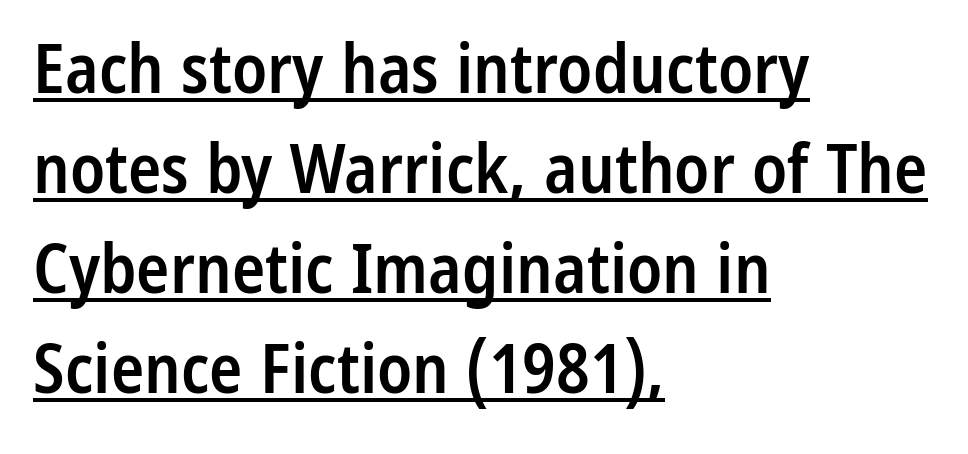
Q: Is the text bold? A: Semi-bold.
Q: Is the text italic (slanted)? A: No, it is upright.
Q: Is the typeface a serif or a sans-serif typeface? A: Sans-serif.
Q: Is the text underlined? A: Yes.
Q: How is the paragraph aligned? A: Left-aligned.
Q: Is the spacing between letters normal or unusually wide? A: Normal.
Q: Is the spacing between lines tight, normal or loose? A: Normal.
Q: Width (condensed, normal, or wide)? A: Condensed.
Q: Stroke contrast? A: Low.
Q: x-height? A: Medium.
Q: Monospaced? A: No.
